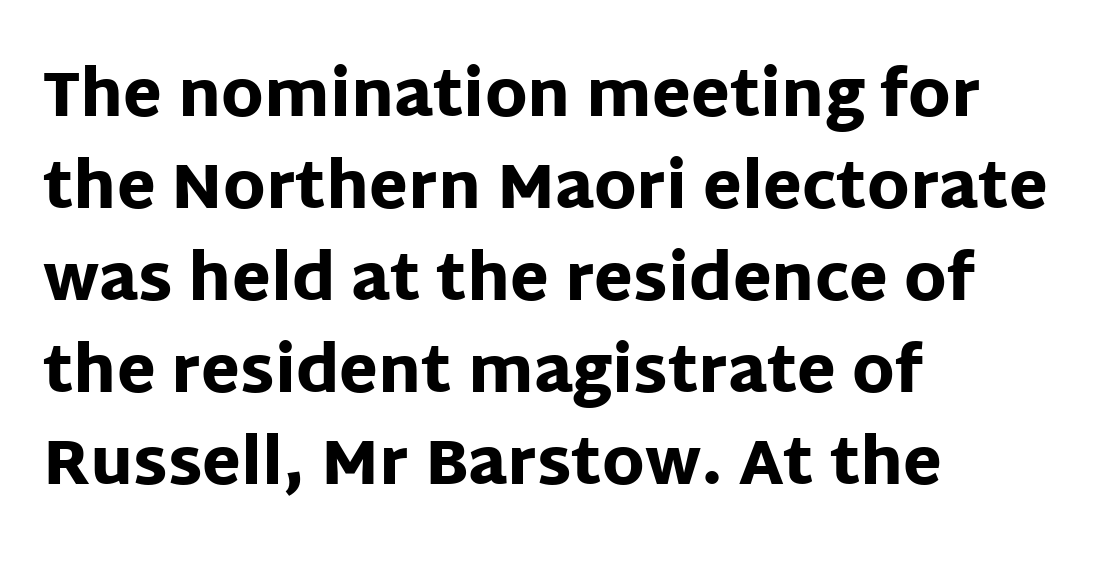
The image shows 63 px heavy sans-serif type, upright; set left-aligned, normal line spacing (1.46x), normal letter spacing, not underlined; low stroke contrast and a large x-height.
